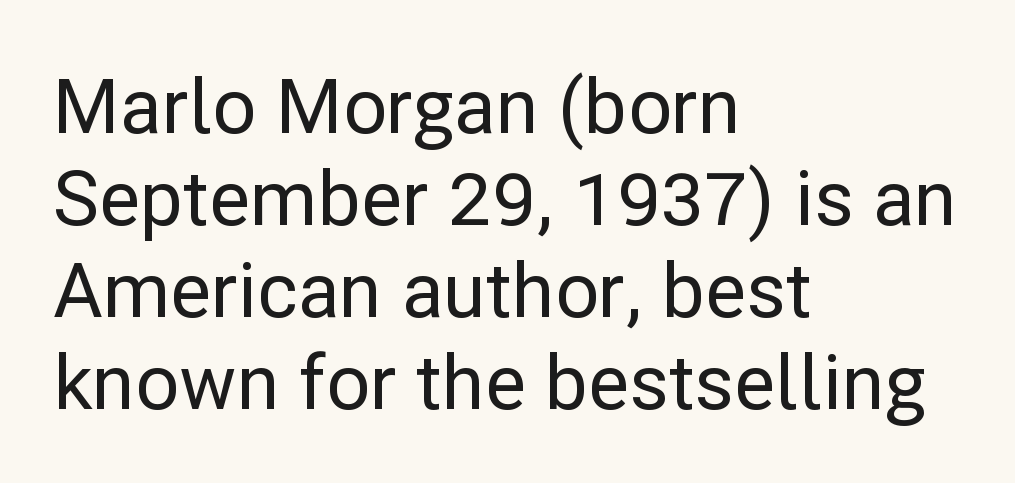
This sample uses a sans-serif face. Tall strokes in this sample are plumb rather than angled. Here the designer chose a conventional face with non-uniform glyph widths. A clean baseline with only descenders dipping below it. A classic flush-left, rag-right setting is used for this passage.
